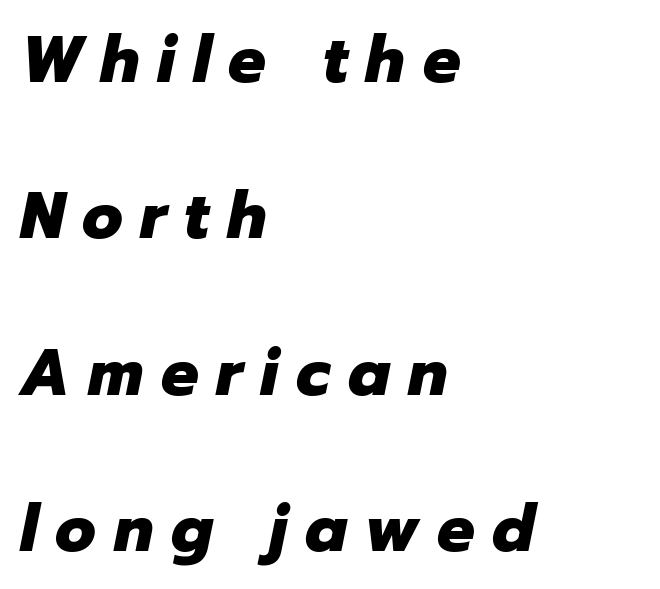
The image shows 66 px heavy type, italic (leaning right); set left-aligned, loose line spacing (2.37x), unusually wide letter spacing (+0.27 em), not underlined; low stroke contrast and a medium x-height.
